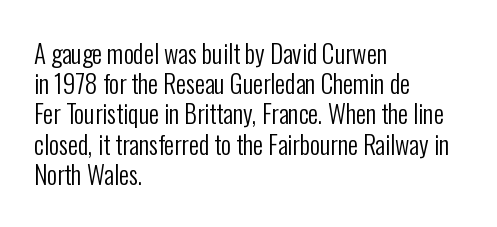
In terms of posture, this sample is upright. The rendering keeps characters at their native spacing. Caption: face not bold, strokes unweighted. The string is rendered with underlining switched off. Horizontal alignment here is leftward, the default for most running prose.
